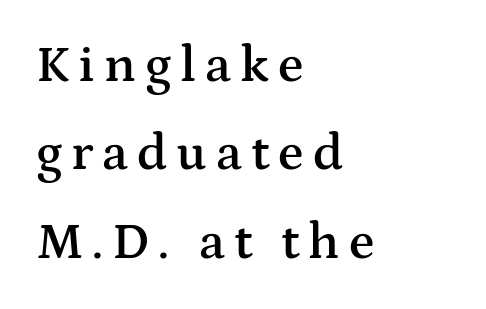
{"serif": "yes", "italic": "no", "bold": "semi", "weight": "semibold", "width": "wide", "stroke_contrast": "medium", "x_height": "medium", "monospaced": "no", "underline": "no", "align": "left", "line_spacing": "normal", "line_spacing_ratio": 1.7, "glyph_px": 52}
